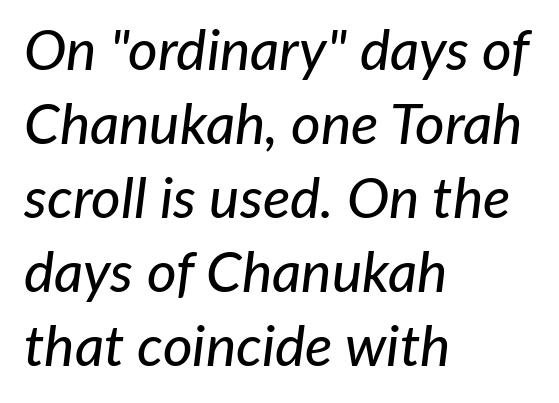
Layout note: lines flush left. Note the varied advance widths — an 'i' is clearly narrower than an 'm'. The zone under the glyphs is completely vacant. The letters sit at their default tracking, neither squeezed nor spread. Italic? Definitely — the glyphs are oblique.
